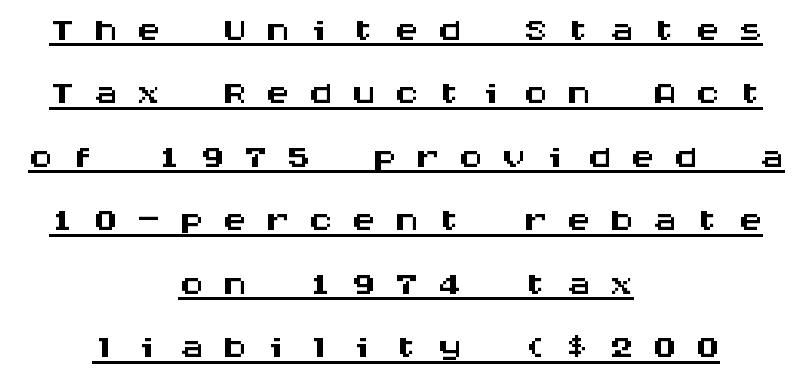
{"serif": "no", "italic": "no", "width": "wide", "stroke_contrast": "medium", "x_height": "large", "monospaced": "yes", "underline": "yes", "align": "center", "line_spacing": "normal", "line_spacing_ratio": 1.27, "letter_spacing": "wide", "letter_spacing_em": 0.36, "glyph_px": 50}
